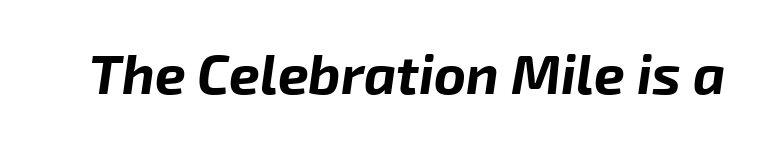
The image shows 55 px bold type, italic (leaning right); set normal letter spacing, not underlined; low stroke contrast and a medium x-height.
